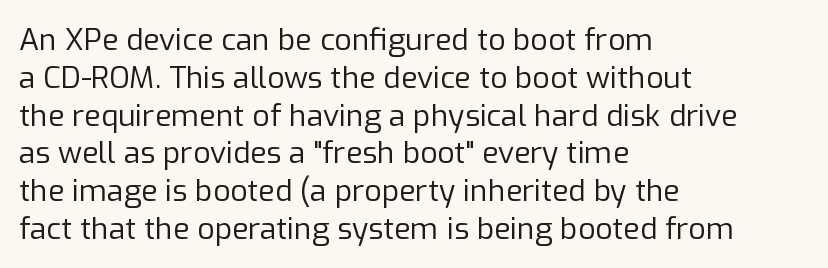
Q: Is the text bold? A: No.
Q: Is the text italic (slanted)? A: No, it is upright.
Q: Is the typeface a serif or a sans-serif typeface? A: Sans-serif.
Q: Is the text underlined? A: No.
Q: How is the paragraph aligned? A: Left-aligned.
Q: Is the spacing between letters normal or unusually wide? A: Normal.
Q: Is the spacing between lines tight, normal or loose? A: Normal.
Q: Width (condensed, normal, or wide)? A: Normal.
Q: Stroke contrast? A: Low.
Q: x-height? A: Medium.
Q: Monospaced? A: No.
